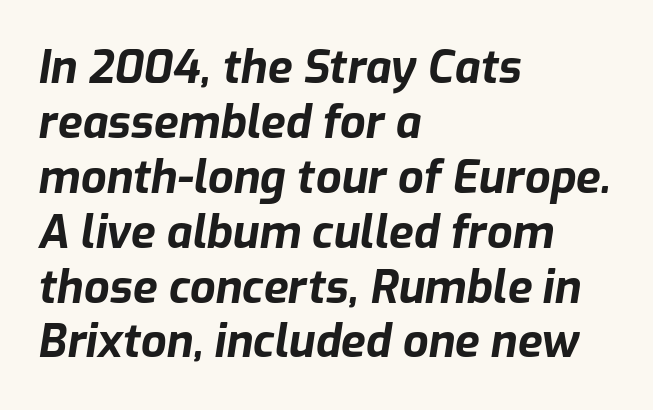
{"italic": "yes", "lean": "right", "slant_degrees": 9, "bold": "yes", "weight": "bold", "width": "normal", "stroke_contrast": "low", "x_height": "medium", "monospaced": "no", "underline": "no", "align": "left", "line_spacing_ratio": 1.22, "letter_spacing": "normal", "letter_spacing_em": 0.0, "glyph_px": 45}
